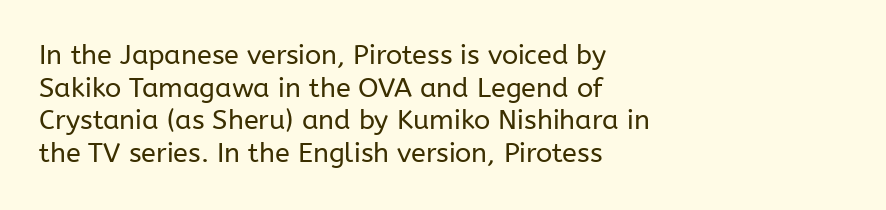
{"italic": "no", "bold": "no", "underline": "no", "align": "left", "line_spacing_ratio": 1.21, "letter_spacing": "normal", "letter_spacing_em": 0.0, "glyph_px": 27}
